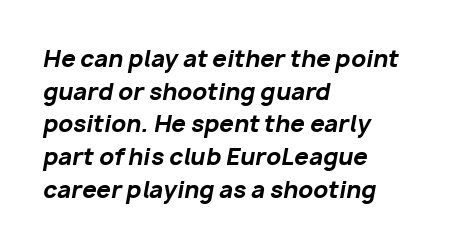
The glyphs look as if they've been sheared to an angle. Quick note: underline off. The rag falls on the right side of this text block. Is the type bold? Yes — the strokes are clearly thick and heavy. Leading: standard.
